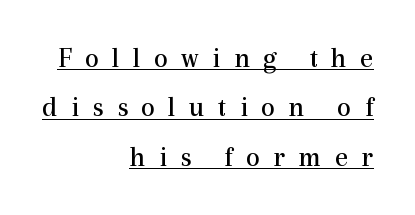
The image shows 28 px regular-weight serif type, upright; set right-aligned, line spacing 1.76x, unusually wide letter spacing (+0.48 em), underlined; a medium x-height.
